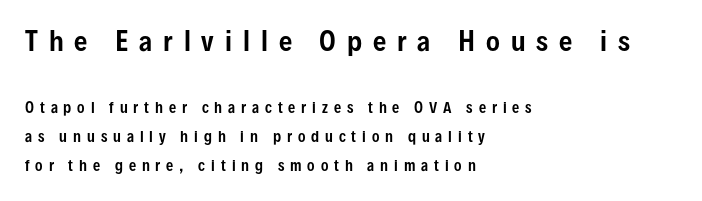
Q: Is the text italic (slanted)? A: No, it is upright.
Q: Is the text underlined? A: No.
Q: How is the paragraph aligned? A: Left-aligned.
Q: Is the spacing between letters normal or unusually wide? A: Unusually wide.
Q: Is the spacing between lines tight, normal or loose? A: Loose.
Q: Which block of text is set in a larger size, the first (top) or the second (bottom)? A: The first (top) one.
